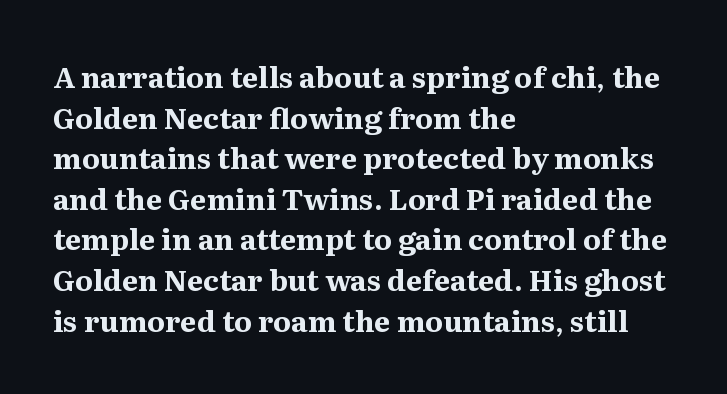
Q: Is the text bold? A: Yes.
Q: Is the text italic (slanted)? A: No, it is upright.
Q: Is the typeface a serif or a sans-serif typeface? A: Serif.
Q: Is the text underlined? A: No.
Q: How is the paragraph aligned? A: Left-aligned.
Q: Is the spacing between letters normal or unusually wide? A: Normal.
Q: Is the spacing between lines tight, normal or loose? A: Normal.
Q: Width (condensed, normal, or wide)? A: Normal.
Q: Stroke contrast? A: Medium.
Q: x-height? A: Medium.
Q: Monospaced? A: No.
